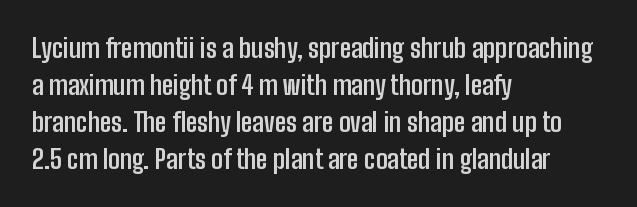
The image shows 26 px bold type, upright; set left-aligned, normal line spacing (1.42x), normal letter spacing, not underlined.
